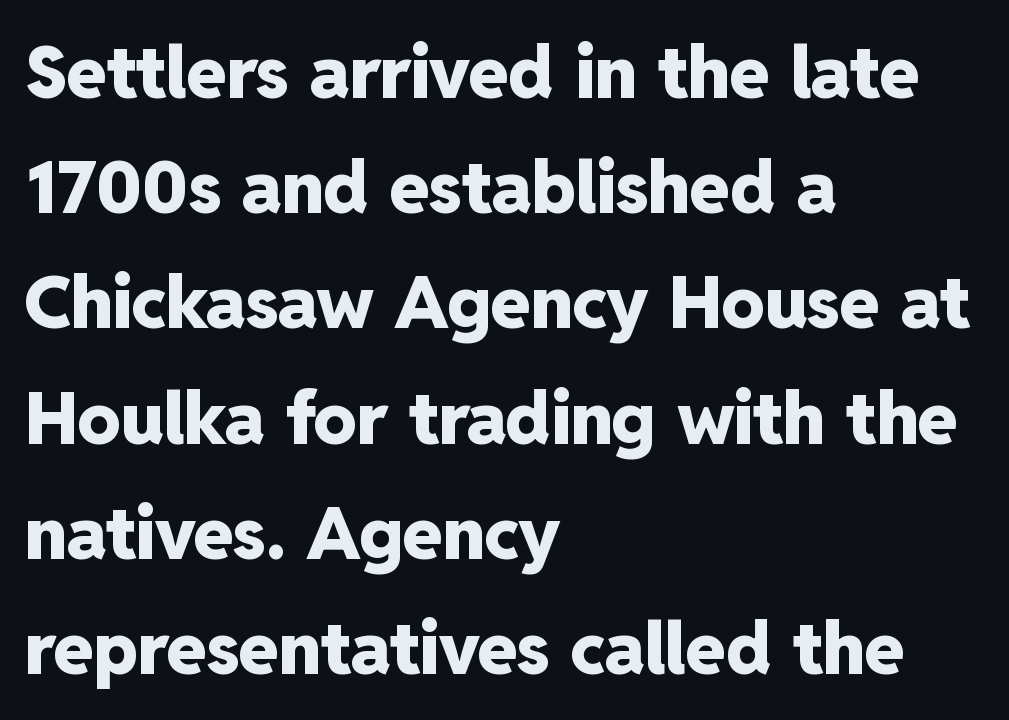
{"serif": "no", "italic": "no", "bold": "yes", "weight": "heavy", "width": "normal", "stroke_contrast": "low", "x_height": "medium", "monospaced": "no", "underline": "no", "align": "left", "line_spacing": "normal", "line_spacing_ratio": 1.6, "letter_spacing": "normal", "letter_spacing_em": 0.0, "glyph_px": 72}
